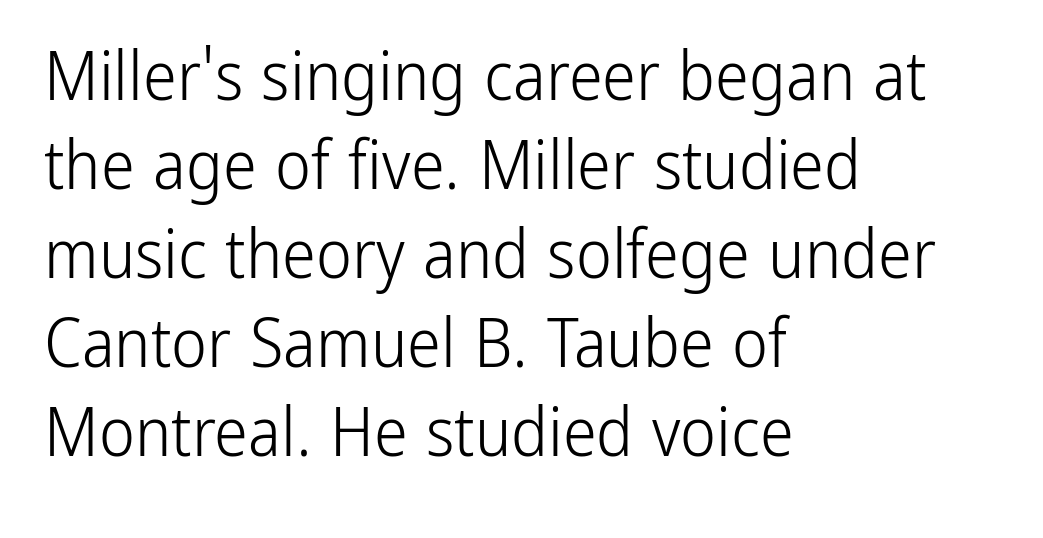
{"serif": "no", "italic": "no", "bold": "no", "weight": "light", "width": "condensed", "stroke_contrast": "low", "x_height": "medium", "monospaced": "no", "underline": "no", "align": "left", "line_spacing": "normal", "line_spacing_ratio": 1.31, "letter_spacing": "normal", "letter_spacing_em": 0.0, "glyph_px": 68}
